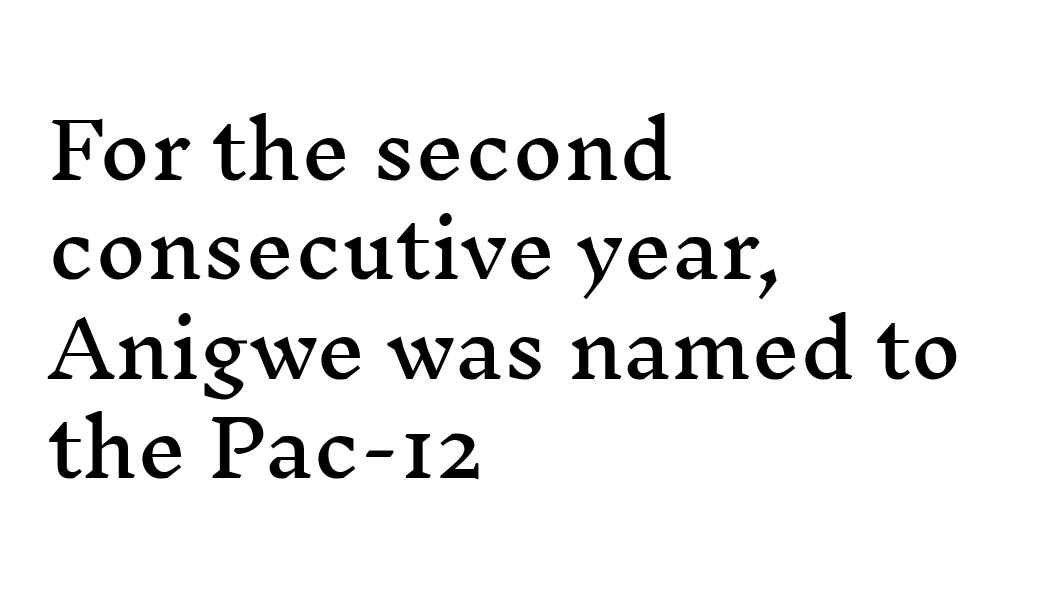
Q: Is the text italic (slanted)? A: No, it is upright.
Q: Is the typeface a serif or a sans-serif typeface? A: Serif.
Q: Is the text underlined? A: No.
Q: How is the paragraph aligned? A: Left-aligned.
Q: Is the spacing between letters normal or unusually wide? A: Normal.
Q: Is the spacing between lines tight, normal or loose? A: Normal.
Q: Width (condensed, normal, or wide)? A: Wide.
Q: Stroke contrast? A: Medium.
Q: x-height? A: Medium.
Q: Monospaced? A: No.
